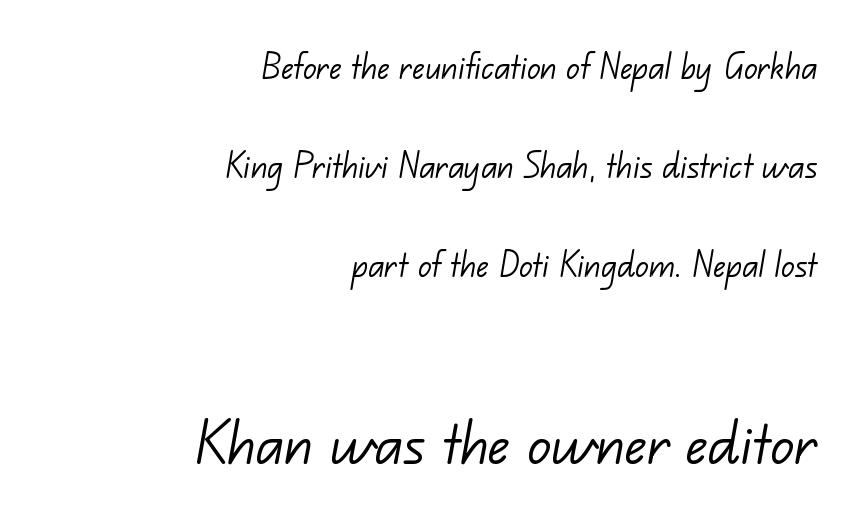
Q: Is the text bold? A: No.
Q: Is the typeface a serif or a sans-serif typeface? A: Sans-serif.
Q: Is the text underlined? A: No.
Q: How is the paragraph aligned? A: Right-aligned.
Q: Is the spacing between letters normal or unusually wide? A: Normal.
Q: Is the spacing between lines tight, normal or loose? A: Loose.
Q: Which block of text is set in a larger size, the first (top) or the second (bottom)? A: The second (bottom) one.
Q: Width (condensed, normal, or wide)? A: Normal.
Q: Stroke contrast? A: Low.
Q: x-height? A: Small.
Q: Monospaced? A: No.
